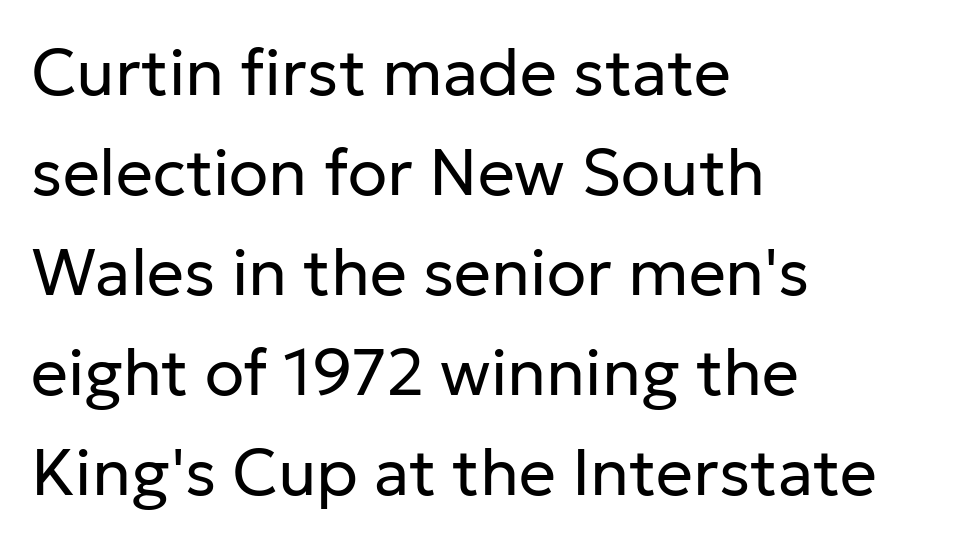
The gaps between neighbouring characters are ordinary and unremarkable. The text was rendered using a sans face with plain stroke endings. The passage shown is typed in a proportional face where columns would drift. The glyphs are unaccompanied by any horizontal stroke below them.
